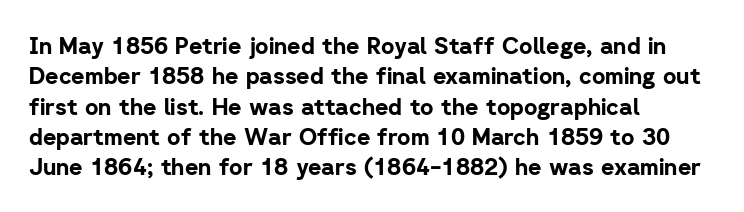
Q: Is the text bold? A: Yes.
Q: Is the text italic (slanted)? A: No, it is upright.
Q: Is the text underlined? A: No.
Q: How is the paragraph aligned? A: Left-aligned.
Q: Is the spacing between letters normal or unusually wide? A: Normal.
Q: Is the spacing between lines tight, normal or loose? A: Normal.
